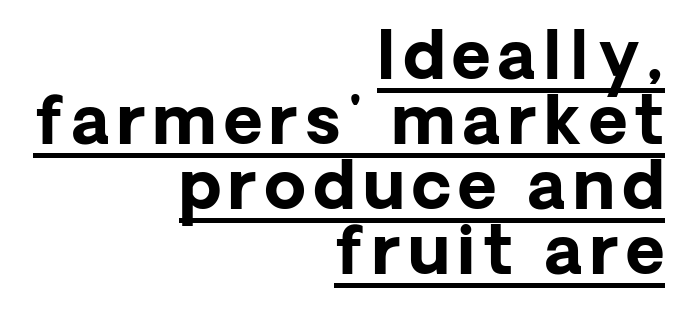
{"serif": "no", "italic": "no", "bold": "yes", "weight": "bold", "width": "normal", "stroke_contrast": "low", "x_height": "medium", "monospaced": "no", "underline": "yes", "align": "right", "line_spacing": "tight", "line_spacing_ratio": 0.97, "glyph_px": 67}
